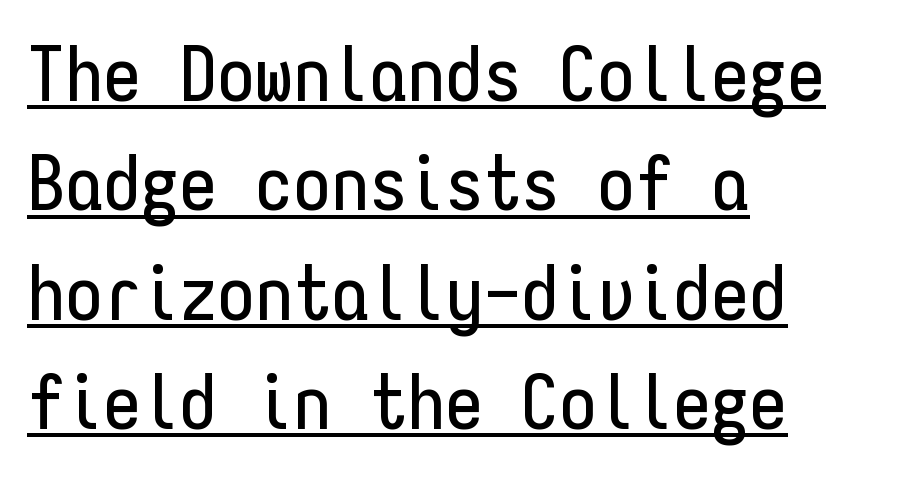
Q: Is the text italic (slanted)? A: No, it is upright.
Q: Is the typeface a serif or a sans-serif typeface? A: Sans-serif.
Q: Is the text underlined? A: Yes.
Q: How is the paragraph aligned? A: Left-aligned.
Q: Is the spacing between letters normal or unusually wide? A: Normal.
Q: Is the spacing between lines tight, normal or loose? A: Normal.
Q: Width (condensed, normal, or wide)? A: Condensed.
Q: Stroke contrast? A: Low.
Q: x-height? A: Medium.
Q: Monospaced? A: Yes.
